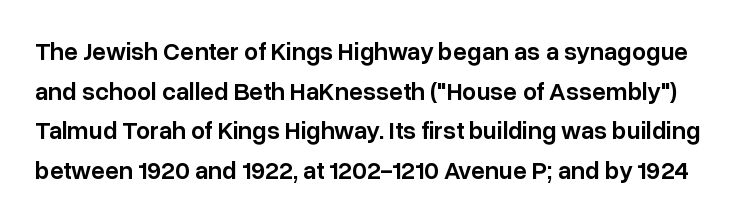
The image shows 25 px text type, upright; set normal line spacing (1.59x), normal letter spacing, not underlined.
